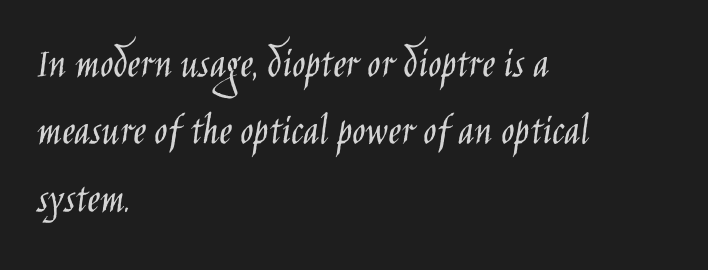
Character widths vary here, with narrow letters taking less room than wide ones. Any mark beneath the type? The region is blank. Type style note: lacks serifs. Observe the ordinary spacing: letters are neighbours, not strangers. A student would call this left alignment; a typographer would say flush left, rag right. The characters are drawn with everyday or finer stroke widths.
